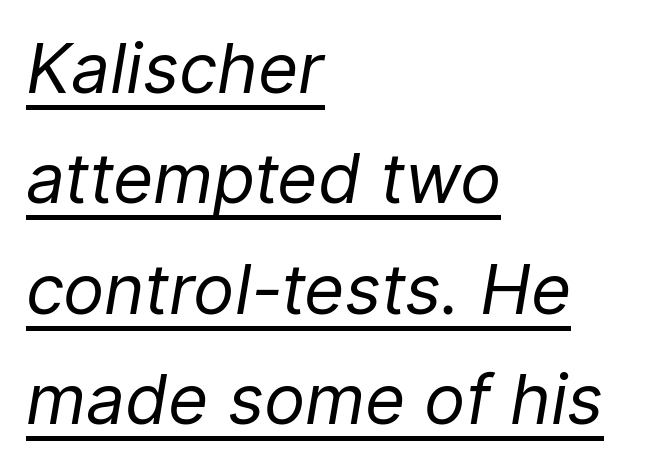
{"italic": "yes", "lean": "right", "slant_degrees": 9, "bold": "no", "weight": "regular", "width": "normal", "stroke_contrast": "low", "x_height": "medium", "monospaced": "no", "underline": "yes", "align": "left", "line_spacing": "normal", "line_spacing_ratio": 1.6, "letter_spacing": "normal", "letter_spacing_em": 0.0, "glyph_px": 69}
